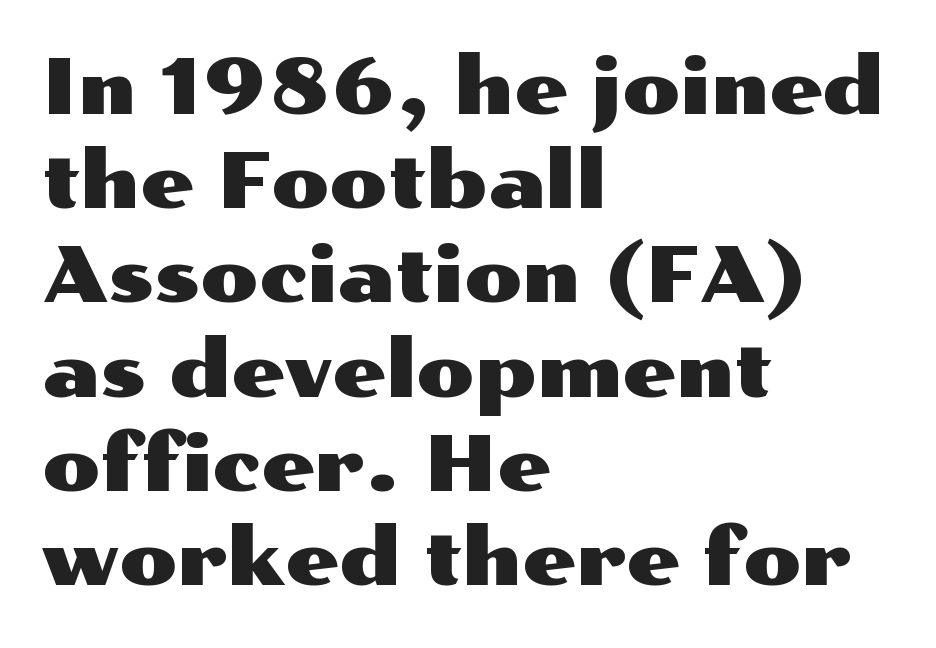
The image shows 76 px wide sans-serif type, upright; set left-aligned, line spacing 1.24x, normal letter spacing, not underlined; medium stroke contrast and a medium x-height.
